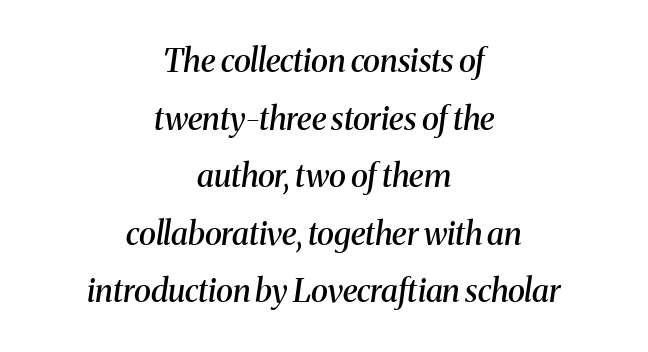
The designer went with a serif here, giving each stem small feet. This sample has the flowing, uneven cadence of proportional lettering. The space directly below the letters is spotless. The lettering tilts uniformly, giving the passage an italic look.
